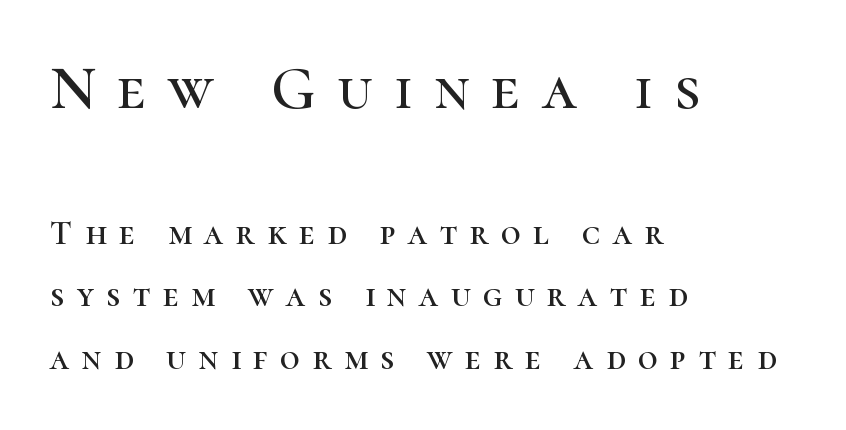
Inter-character spacing is expanded well beyond the font's built-in metrics. You could not count columns in this text — the font is proportionally spaced. Type style note: has serifs. This layout puts the oversized block above and the modest block below. Where is the straight margin? On the left. Words float on clear page, feet unadorned.
